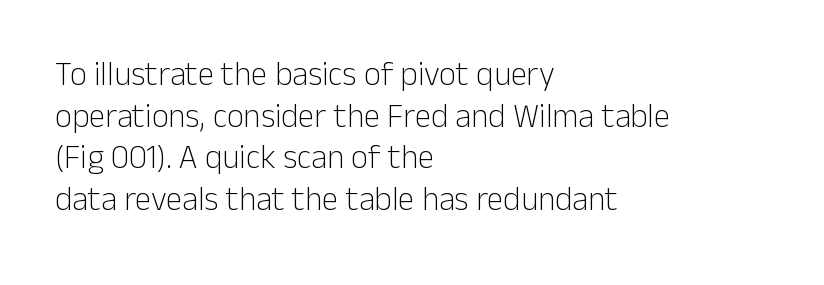
Q: Is the text bold? A: No.
Q: Is the text italic (slanted)? A: No, it is upright.
Q: Is the typeface a serif or a sans-serif typeface? A: Sans-serif.
Q: Is the text underlined? A: No.
Q: How is the paragraph aligned? A: Left-aligned.
Q: Is the spacing between letters normal or unusually wide? A: Normal.
Q: Is the spacing between lines tight, normal or loose? A: Normal.
Q: Width (condensed, normal, or wide)? A: Normal.
Q: Stroke contrast? A: Low.
Q: x-height? A: Medium.
Q: Monospaced? A: No.
